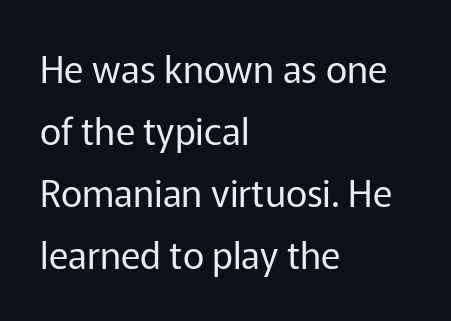
{"serif": "no", "italic": "no", "bold": "no", "weight": "regular", "width": "normal", "stroke_contrast": "low", "x_height": "medium", "monospaced": "no", "underline": "no", "align": "left", "line_spacing": "normal", "line_spacing_ratio": 1.68, "letter_spacing": "normal", "letter_spacing_em": 0.0, "glyph_px": 37}
